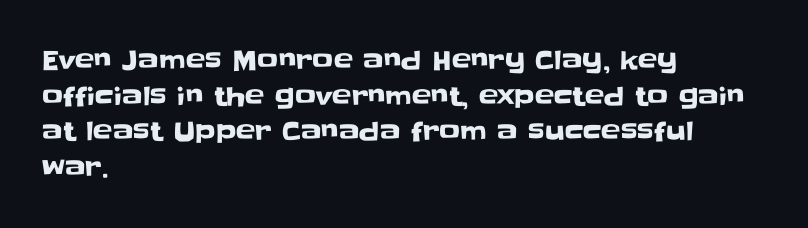
{"italic": "no", "underline": "no", "align": "left", "line_spacing": "normal", "line_spacing_ratio": 1.37, "letter_spacing": "normal", "letter_spacing_em": 0.0, "glyph_px": 26}
